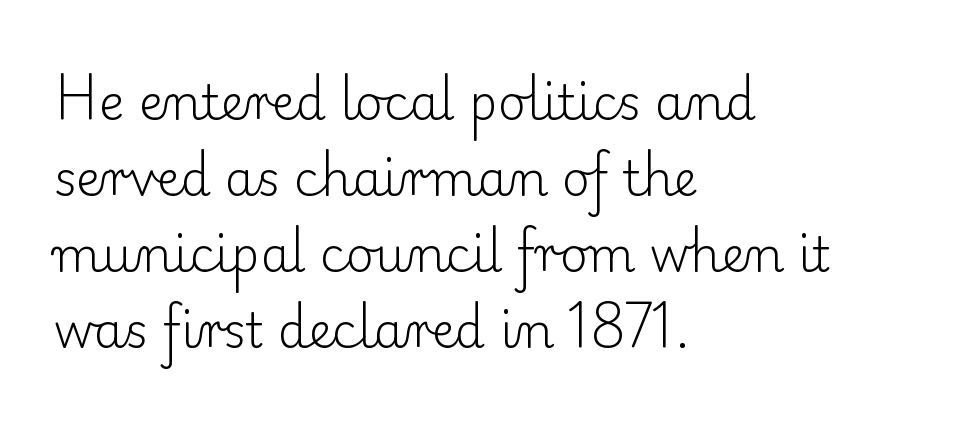
Vertical strokes here are truly vertical. The passage is arranged the way most books set body copy — flush left. Honestly, the row spacing looks completely unremarkable. Descenders are the only things crossing below the line. This rendering leaves character spacing at its baseline value.
